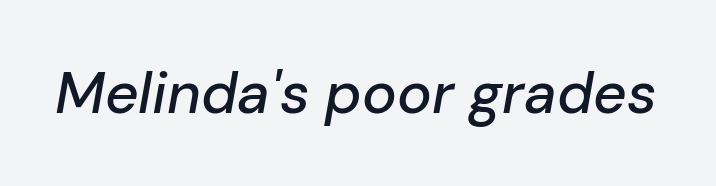
Descenders hang freely into open space. Tracking here is standard; glyphs follow each other at the usual distance. These lines are rendered in a variable-pitch font. If you drew a line through each stem, it would be angled.
